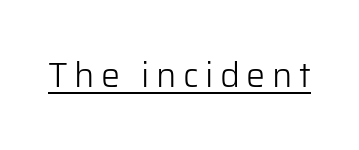
{"serif": "no", "italic": "no", "bold": "no", "weight": "light", "width": "normal", "stroke_contrast": "low", "x_height": "medium", "monospaced": "no", "underline": "yes", "glyph_px": 34}
